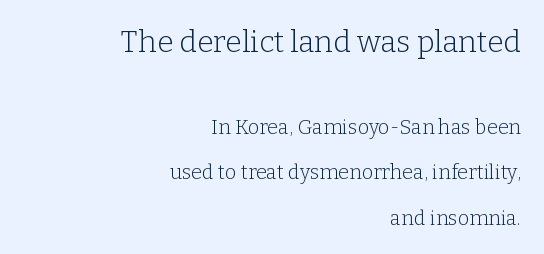
The letters carry serifs — small finishing strokes at the ends of their stems. Every stem runs plumb, perpendicular to the baseline. Weight: not bold — regular or lighter. Underline: absent.
